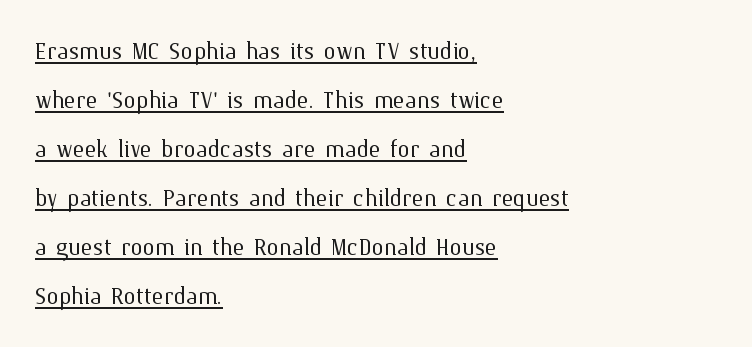
Q: Is the text bold? A: No.
Q: Is the text italic (slanted)? A: No, it is upright.
Q: Is the text underlined? A: Yes.
Q: How is the paragraph aligned? A: Left-aligned.
Q: Is the spacing between letters normal or unusually wide? A: Normal.
Q: Is the spacing between lines tight, normal or loose? A: Normal.
Q: Width (condensed, normal, or wide)? A: Normal.
Q: Stroke contrast? A: Medium.
Q: x-height? A: Medium.
Q: Monospaced? A: No.
